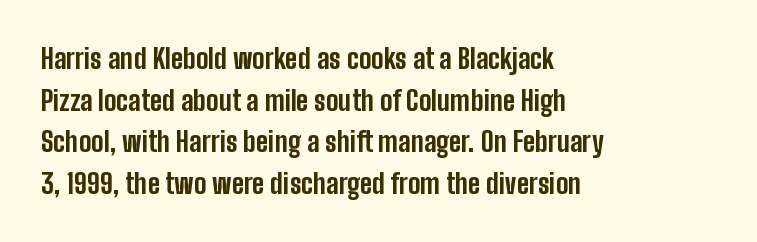
Q: Is the text bold? A: Yes.
Q: Is the text italic (slanted)? A: No, it is upright.
Q: Is the typeface a serif or a sans-serif typeface? A: Sans-serif.
Q: Is the text underlined? A: No.
Q: How is the paragraph aligned? A: Left-aligned.
Q: Is the spacing between letters normal or unusually wide? A: Normal.
Q: Is the spacing between lines tight, normal or loose? A: Normal.
Q: Width (condensed, normal, or wide)? A: Condensed.
Q: Stroke contrast? A: Low.
Q: x-height? A: Medium.
Q: Monospaced? A: No.
